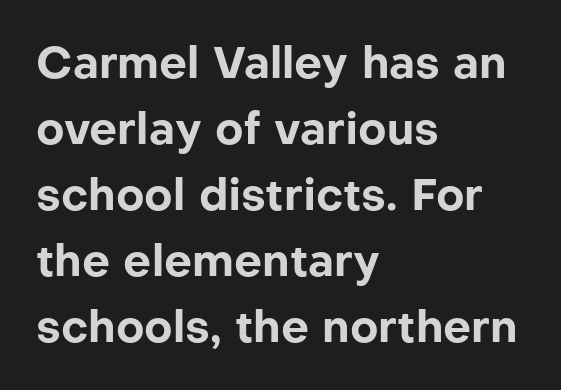
Q: Is the text bold? A: Yes.
Q: Is the text italic (slanted)? A: No, it is upright.
Q: Is the typeface a serif or a sans-serif typeface? A: Sans-serif.
Q: Is the text underlined? A: No.
Q: How is the paragraph aligned? A: Left-aligned.
Q: Is the spacing between letters normal or unusually wide? A: Normal.
Q: Is the spacing between lines tight, normal or loose? A: Normal.
Q: Width (condensed, normal, or wide)? A: Normal.
Q: Stroke contrast? A: Low.
Q: x-height? A: Medium.
Q: Monospaced? A: No.
